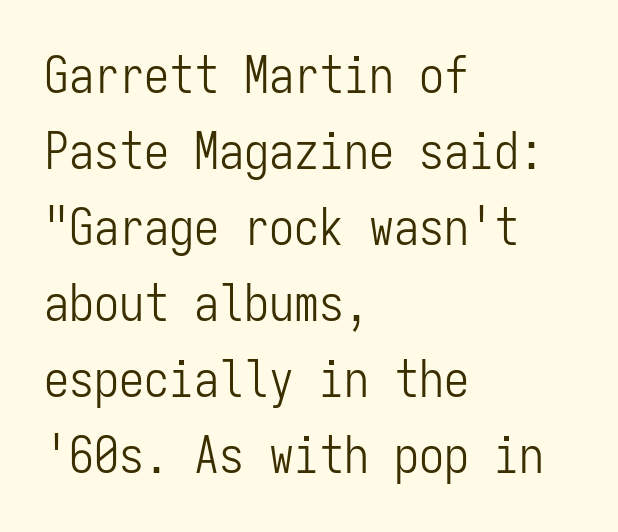
Nobody drew a line under any word here. In terms of letterform style, serifs are entirely absent. The rag falls on the right side of this text block. Every character sits straight up, as roman type does. The typesetting does not lean heavy: it is not bold.
